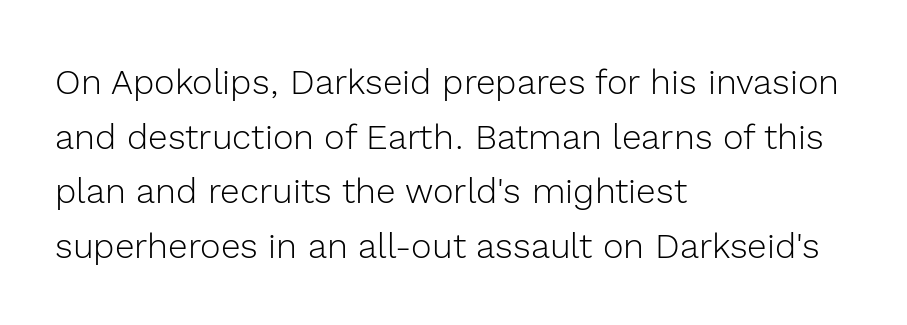
Q: Is the text bold? A: No.
Q: Is the text italic (slanted)? A: No, it is upright.
Q: Is the typeface a serif or a sans-serif typeface? A: Sans-serif.
Q: Is the text underlined? A: No.
Q: How is the paragraph aligned? A: Left-aligned.
Q: Is the spacing between letters normal or unusually wide? A: Normal.
Q: Is the spacing between lines tight, normal or loose? A: Normal.
Q: Width (condensed, normal, or wide)? A: Normal.
Q: x-height? A: Medium.
Q: Monospaced? A: No.
